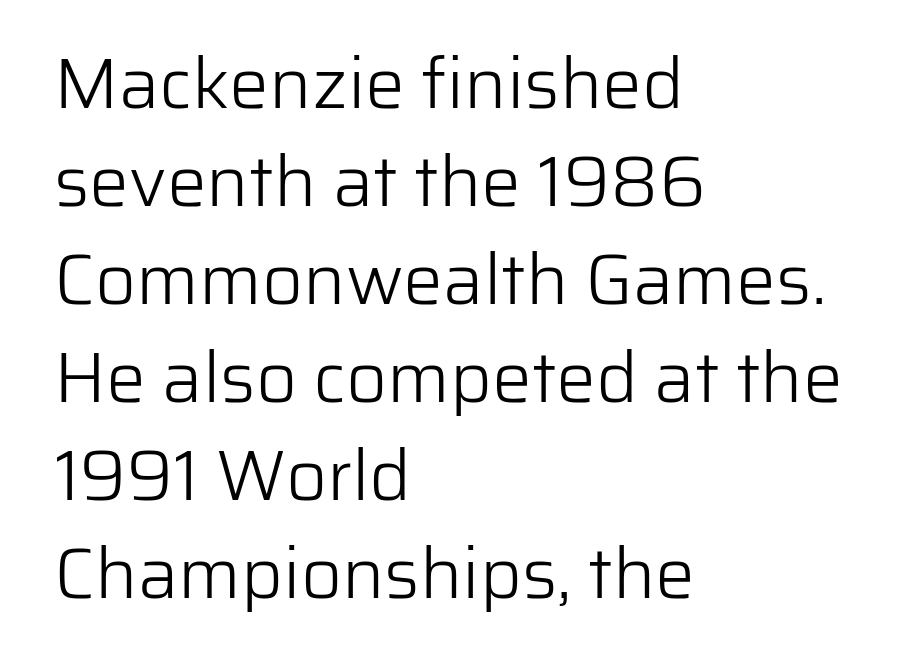
Q: Is the text bold? A: No.
Q: Is the text italic (slanted)? A: No, it is upright.
Q: Is the typeface a serif or a sans-serif typeface? A: Sans-serif.
Q: Is the text underlined? A: No.
Q: How is the paragraph aligned? A: Left-aligned.
Q: Is the spacing between letters normal or unusually wide? A: Normal.
Q: Is the spacing between lines tight, normal or loose? A: Normal.
Q: Width (condensed, normal, or wide)? A: Normal.
Q: Stroke contrast? A: Low.
Q: x-height? A: Medium.
Q: Monospaced? A: No.
